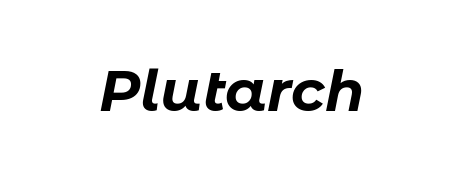
{"italic": "yes", "lean": "right", "slant_degrees": 11, "bold": "yes", "weight": "bold", "width": "normal", "stroke_contrast": "low", "x_height": "medium", "monospaced": "no", "underline": "no", "letter_spacing": "normal", "letter_spacing_em": 0.0, "glyph_px": 57}
